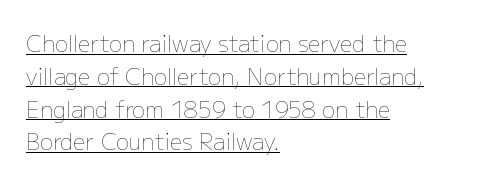
Like a heading marked for emphasis, these lines bear an underscore. Where is the straight margin? On the left. Honestly, the letter spacing is just normal — you wouldn't notice it. A typesetter would mark this as roman, not italic.
